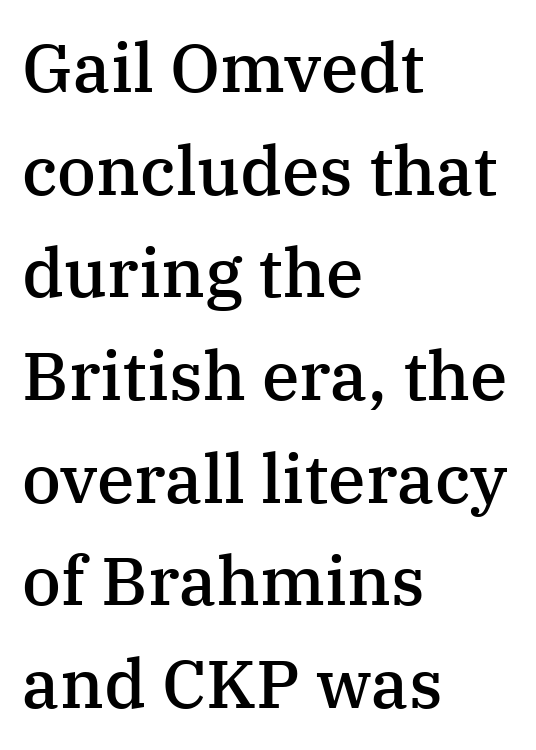
{"serif": "yes", "italic": "no", "bold": "semi", "weight": "semibold", "width": "normal", "stroke_contrast": "medium", "x_height": "medium", "monospaced": "no", "underline": "no", "align": "left", "line_spacing": "normal", "line_spacing_ratio": 1.51, "letter_spacing": "normal", "letter_spacing_em": 0.0, "glyph_px": 68}
